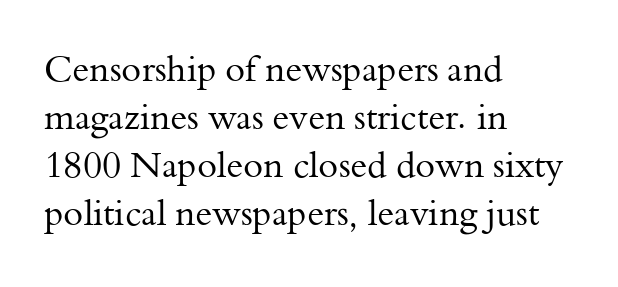
The letterforms sit shoulder to shoulder at normal distance. How would I describe the line gaps? Plain and ordinary. You could not count columns in this text — the font is proportionally spaced. Summary of weight: not heavy and not bold. Line beginnings align vertically; line endings do not. Ordinary non-slanted type is in use.
